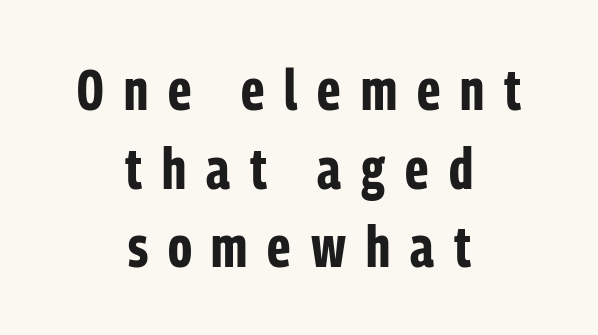
The tracking reads as deliberately expanded to a designer's eye. One glance says typical: line gaps are just what's usual. Nope, not italic — everything's standing straight. The sample has been set heavy, in full bold.
